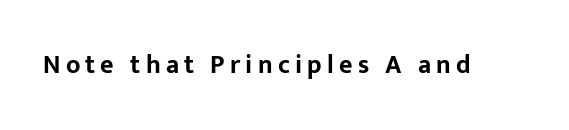
{"italic": "no", "bold": "yes", "underline": "no", "letter_spacing": "wide", "letter_spacing_em": 0.2, "glyph_px": 26}
